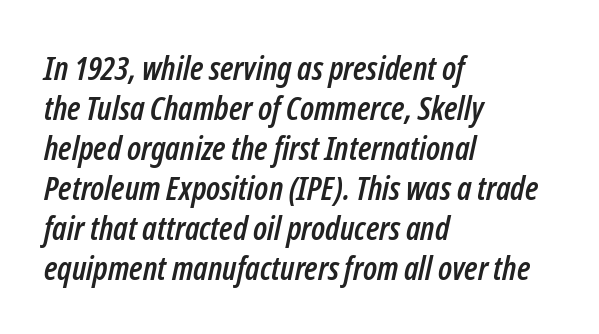
Style check: oblique. A bare baseline throughout the passage. Characters follow at the spacing the type designer built in. Every row of glyphs begins at an identical x-position on the left. The letters advance in unequal steps, a hallmark of proportional type.
